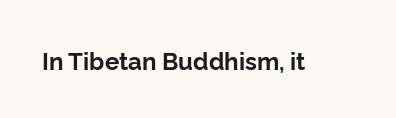
{"italic": "no", "bold": "yes", "underline": "no", "letter_spacing": "normal", "letter_spacing_em": 0.0, "glyph_px": 24}
